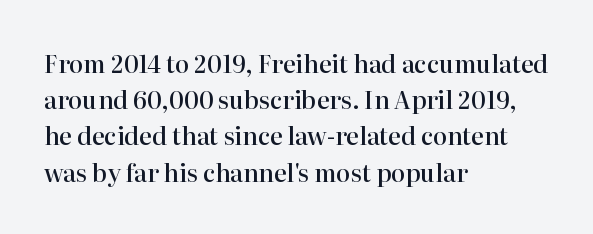
The image shows 24 px text type, upright; set left-aligned, normal line spacing (1.51x), normal letter spacing, not underlined.
